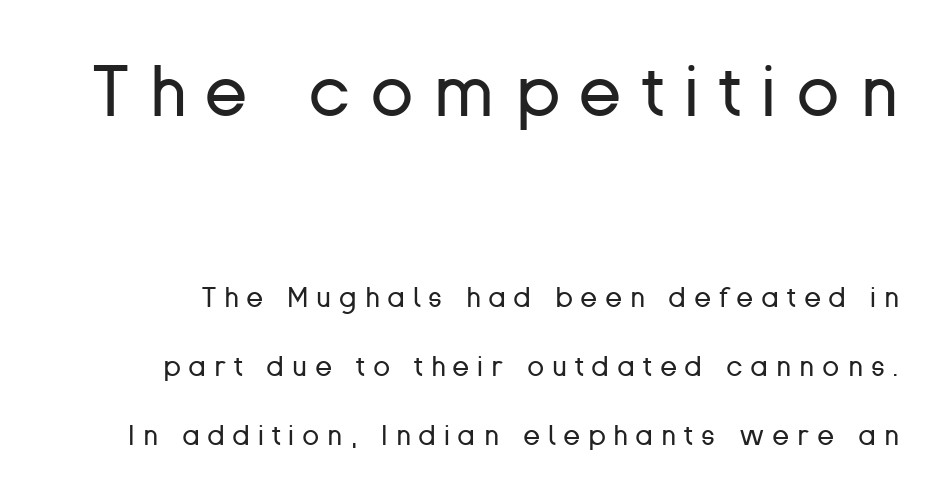
{"serif": "no", "italic": "no", "bold": "no", "weight": "regular", "width": "normal", "stroke_contrast": "low", "x_height": "medium", "monospaced": "no", "underline": "no", "line_spacing": "loose", "line_spacing_ratio": 2.46, "letter_spacing": "wide", "letter_spacing_em": 0.28, "larger_block": "first", "size_ratio": 2.54, "glyph_px": 71}
